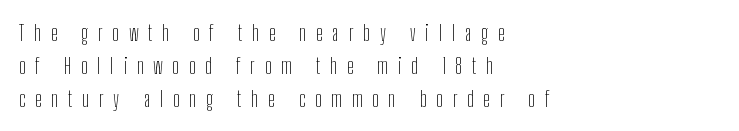
The image shows 22 px text type, upright; set left-aligned, normal line spacing (1.5x), unusually wide letter spacing (+0.45 em), not underlined.
